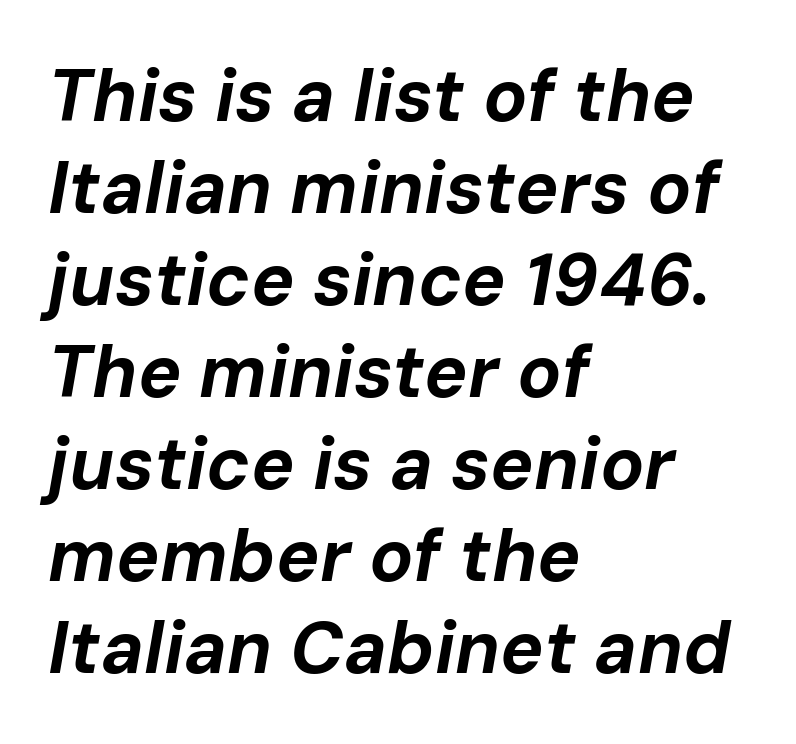
The image shows 73 px bold type, italic (leaning right); set left-aligned, normal line spacing (1.26x), normal letter spacing, not underlined; low stroke contrast and a medium x-height.
